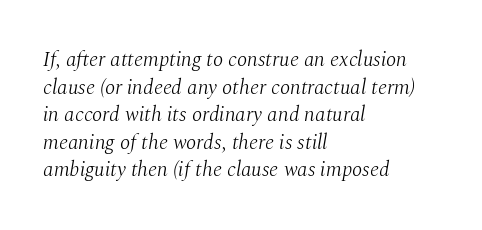
No extra ink here — the face is not bold. Underlining? Definitely not there. Notice how descenders clear the ascenders below comfortably — that's standard leading. Observe the ordinary spacing: letters are neighbours, not strangers.
